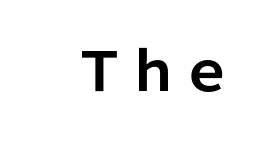
Stroke terminals: plain, sans-serif. Designer's note — italics off, roman on. Each letter keeps its own natural width here, so spacing adapts to shape. No word sits above an underline.
